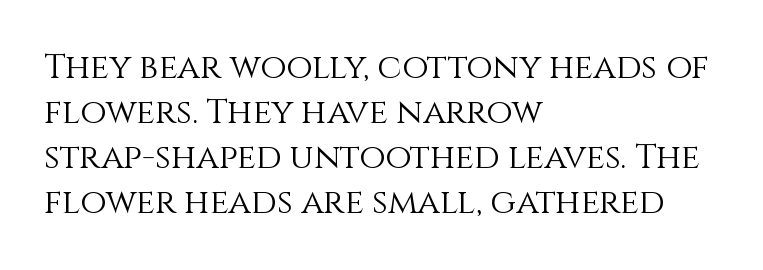
Regarding leading, the lines here are spaced in the standard way. Just letters on the line, the space beneath them empty. Letters have the restrained weight of plain body copy at most. Does extra space separate the letters? No, they use regular spacing. In terms of posture, this sample is upright. The text block is weighted toward the left margin, trailing off unevenly rightward.
